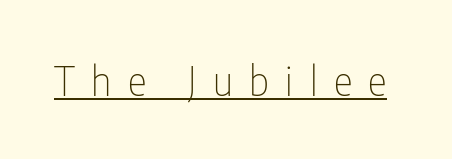
Q: Is the text bold? A: No.
Q: Is the text italic (slanted)? A: No, it is upright.
Q: Is the typeface a serif or a sans-serif typeface? A: Sans-serif.
Q: Is the text underlined? A: Yes.
Q: Is the spacing between letters normal or unusually wide? A: Unusually wide.
Q: Width (condensed, normal, or wide)? A: Condensed.
Q: Stroke contrast? A: Low.
Q: x-height? A: Medium.
Q: Monospaced? A: No.
